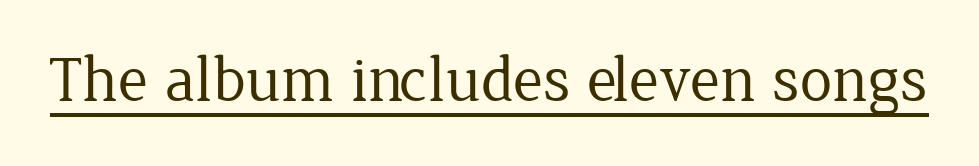
The weight would be labelled regular, book, light, or lighter still. Between one letter and the next there's only the usual sliver of space. The font family rendered here belongs to the serif group. Every word sits above its own underline.
